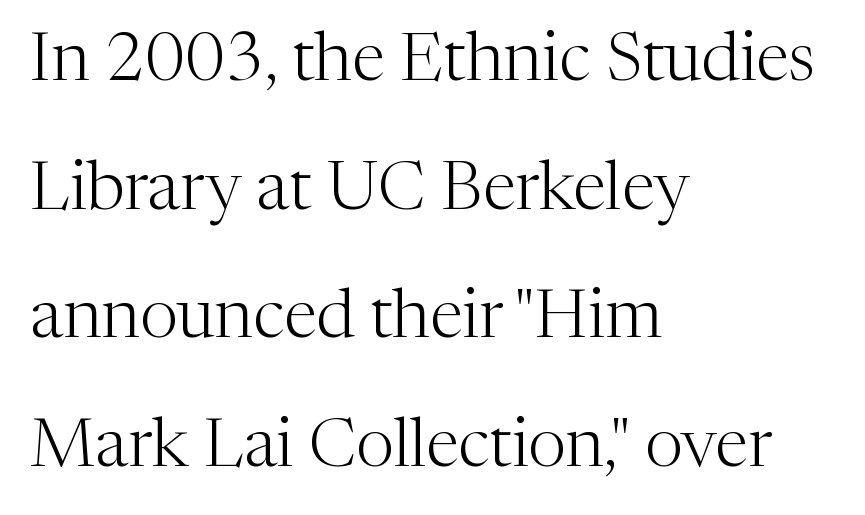
The image shows 68 px light serif type, upright; set left-aligned, line spacing 1.89x, normal letter spacing, not underlined; medium stroke contrast and a medium x-height.
